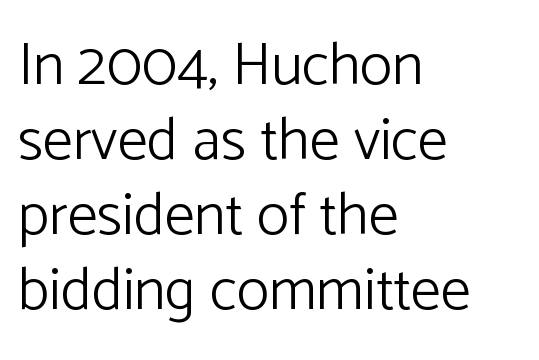
{"serif": "no", "italic": "no", "bold": "no", "weight": "light", "width": "normal", "stroke_contrast": "low", "x_height": "medium", "monospaced": "no", "underline": "no", "align": "left", "line_spacing": "normal", "line_spacing_ratio": 1.25, "letter_spacing": "normal", "letter_spacing_em": 0.0, "glyph_px": 60}
